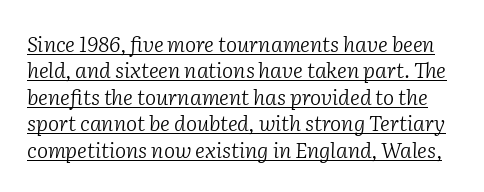
The image shows 21 px text type, italic (leaning right); set normal line spacing (1.26x), normal letter spacing, underlined.
